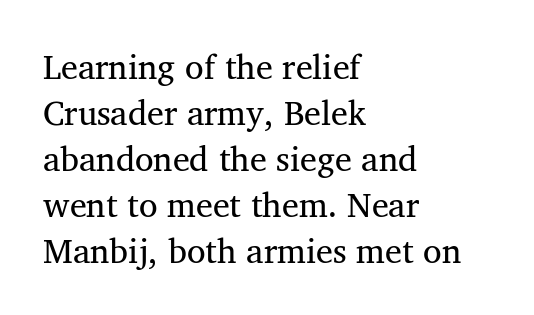
Q: Is the text bold? A: No.
Q: Is the text italic (slanted)? A: No, it is upright.
Q: Is the typeface a serif or a sans-serif typeface? A: Serif.
Q: Is the text underlined? A: No.
Q: How is the paragraph aligned? A: Left-aligned.
Q: Is the spacing between letters normal or unusually wide? A: Normal.
Q: Is the spacing between lines tight, normal or loose? A: Normal.
Q: Width (condensed, normal, or wide)? A: Normal.
Q: Stroke contrast? A: Medium.
Q: x-height? A: Medium.
Q: Monospaced? A: No.
